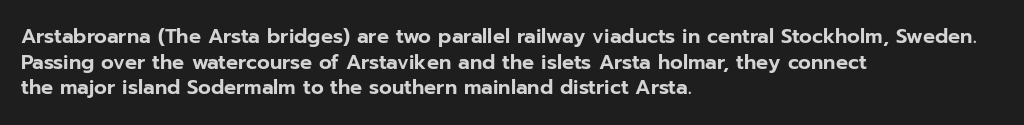
The image shows 20 px text type, upright; set left-aligned, normal line spacing (1.28x), normal letter spacing, not underlined.
